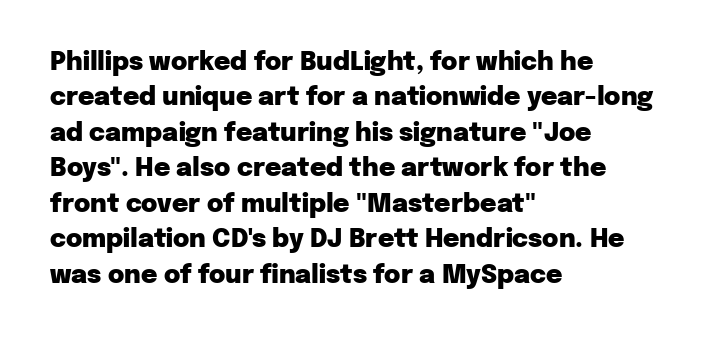
Q: Is the text bold? A: Yes.
Q: Is the text italic (slanted)? A: No, it is upright.
Q: Is the text underlined? A: No.
Q: How is the paragraph aligned? A: Left-aligned.
Q: Is the spacing between letters normal or unusually wide? A: Normal.
Q: Is the spacing between lines tight, normal or loose? A: Normal.
